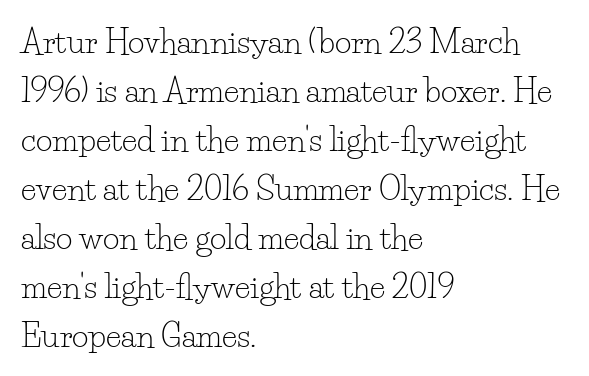
{"serif": "yes", "italic": "no", "bold": "no", "weight": "light", "width": "normal", "stroke_contrast": "low", "x_height": "small", "monospaced": "no", "underline": "no", "align": "left", "line_spacing": "normal", "line_spacing_ratio": 1.53, "letter_spacing": "normal", "letter_spacing_em": 0.0, "glyph_px": 32}
